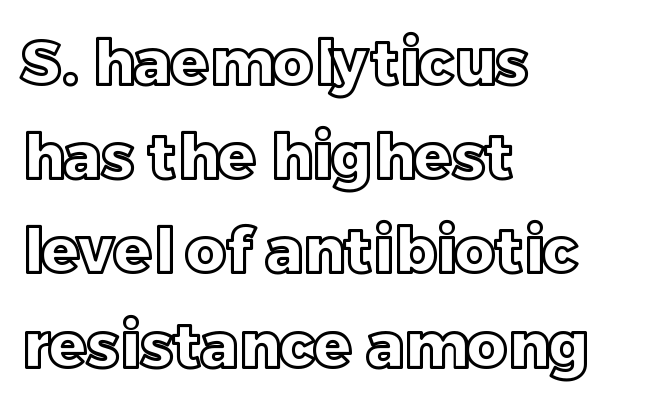
Q: Is the text italic (slanted)? A: No, it is upright.
Q: Is the text underlined? A: No.
Q: How is the paragraph aligned? A: Left-aligned.
Q: Is the spacing between letters normal or unusually wide? A: Normal.
Q: Is the spacing between lines tight, normal or loose? A: Normal.
Q: Width (condensed, normal, or wide)? A: Normal.
Q: x-height? A: Large.
Q: Monospaced? A: No.
